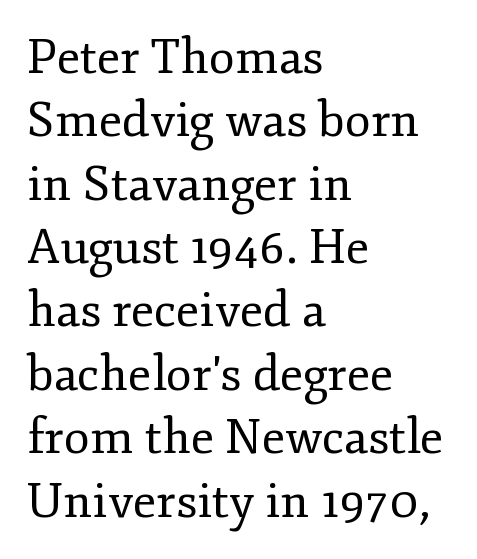
Q: Is the text bold? A: No.
Q: Is the text italic (slanted)? A: No, it is upright.
Q: Is the typeface a serif or a sans-serif typeface? A: Serif.
Q: Is the text underlined? A: No.
Q: How is the paragraph aligned? A: Left-aligned.
Q: Is the spacing between letters normal or unusually wide? A: Normal.
Q: Is the spacing between lines tight, normal or loose? A: Normal.
Q: Width (condensed, normal, or wide)? A: Normal.
Q: Stroke contrast? A: Low.
Q: x-height? A: Small.
Q: Monospaced? A: No.
